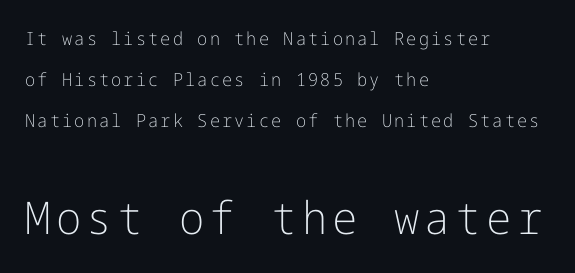
The image shows 45 px light sans-serif type, upright; set left-aligned, loose line spacing (2.29x), not underlined; the second (bottom) block is 2.5x larger; low stroke contrast and a medium x-height.
